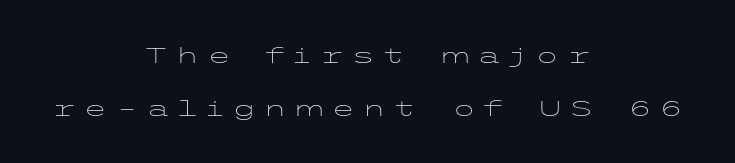
Q: Is the text bold? A: No.
Q: Is the text italic (slanted)? A: No, it is upright.
Q: Is the text underlined? A: No.
Q: How is the paragraph aligned? A: Centered.
Q: Is the spacing between letters normal or unusually wide? A: Unusually wide.
Q: Is the spacing between lines tight, normal or loose? A: Loose.
